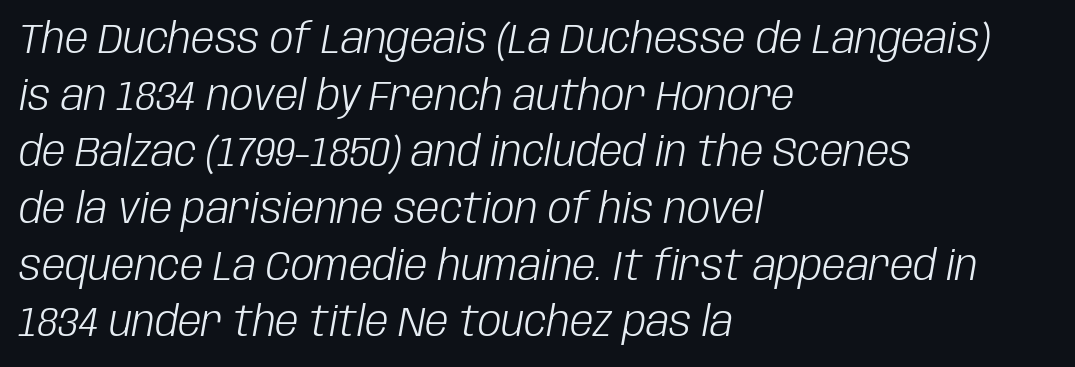
{"italic": "yes", "lean": "right", "slant_degrees": 10, "bold": "no", "weight": "light", "width": "condensed", "stroke_contrast": "low", "x_height": "large", "monospaced": "no", "underline": "no", "align": "left", "line_spacing": "normal", "line_spacing_ratio": 1.35, "letter_spacing": "normal", "letter_spacing_em": 0.0, "glyph_px": 42}
